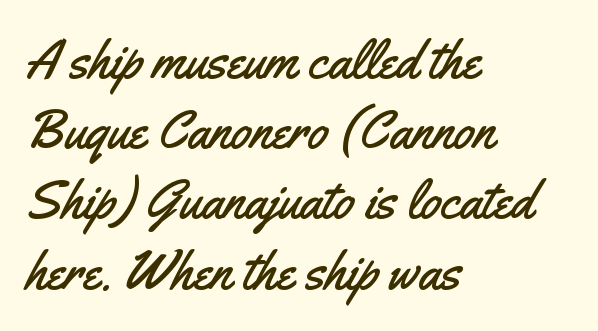
The image shows 54 px condensed sans-serif type; set left-aligned, normal line spacing (1.3x), normal letter spacing, not underlined; medium stroke contrast and a small x-height.
